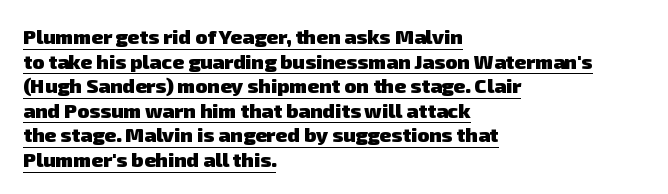
{"bold": "yes", "underline": "yes", "align": "left", "line_spacing_ratio": 1.23, "letter_spacing": "normal", "letter_spacing_em": 0.0, "glyph_px": 20}
